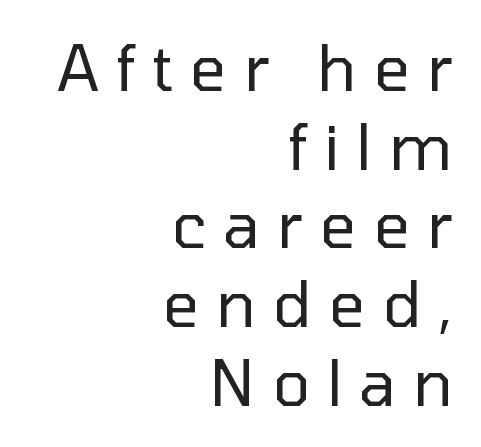
Substantial extra tracking has been applied to these lines. Think of a printed novel: that variable character pitch is what you see here. The lines in this sample share a right terminus and differ only in where they begin. If you drew a line through each stem, it would be perfectly vertical. Only glyphs here, with clear space below each row.
